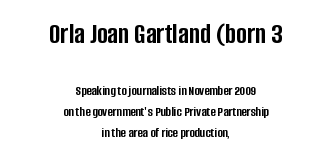
The image shows 29 px semibold, condensed sans-serif type, upright; set centered, normal line spacing (1.48x), normal letter spacing, not underlined; the first (top) block is 2.07x larger; low stroke contrast and a large x-height.
